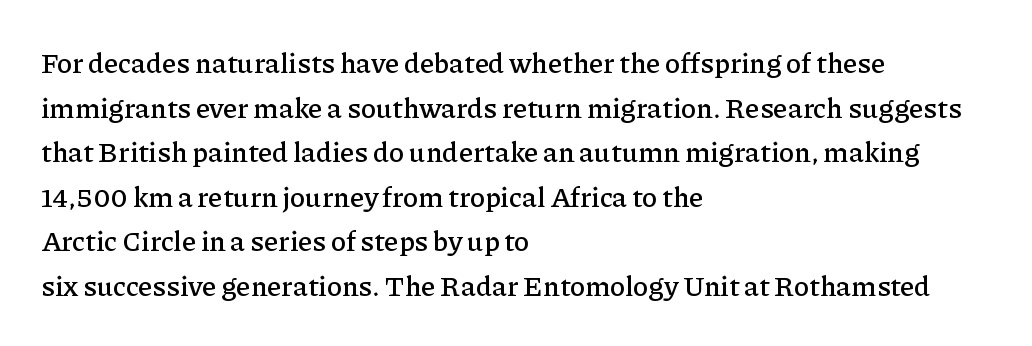
{"serif": "yes", "italic": "no", "width": "normal", "stroke_contrast": "low", "x_height": "medium", "monospaced": "no", "underline": "no", "align": "left", "line_spacing": "normal", "line_spacing_ratio": 1.59, "letter_spacing": "normal", "letter_spacing_em": 0.0, "glyph_px": 28}
